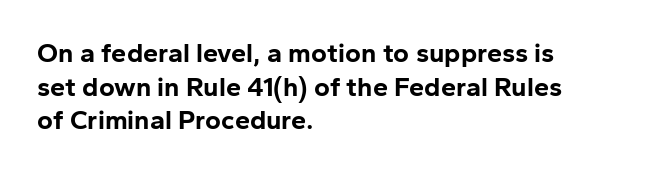
The image shows 27 px bold type, upright; set left-aligned, normal line spacing (1.25x), normal letter spacing, not underlined.
